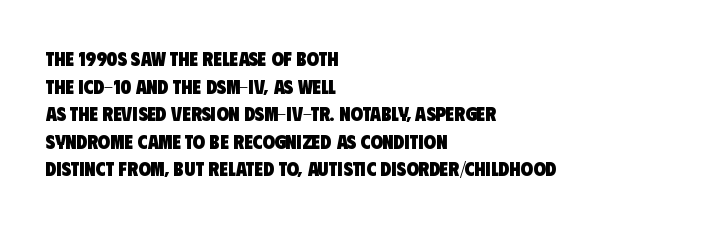
Q: Is the text bold? A: Yes.
Q: Is the text underlined? A: No.
Q: How is the paragraph aligned? A: Left-aligned.
Q: Is the spacing between letters normal or unusually wide? A: Normal.
Q: Is the spacing between lines tight, normal or loose? A: Normal.
